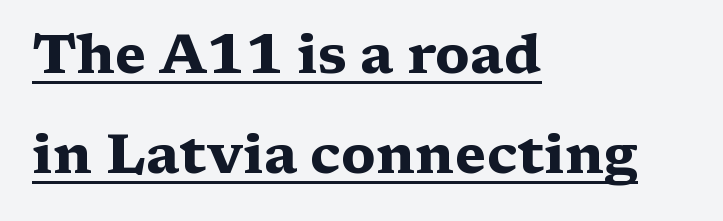
{"serif": "yes", "italic": "no", "bold": "yes", "weight": "heavy", "width": "wide", "stroke_contrast": "medium", "x_height": "medium", "monospaced": "no", "underline": "yes", "align": "left", "line_spacing_ratio": 1.82, "letter_spacing": "normal", "letter_spacing_em": 0.0, "glyph_px": 55}
